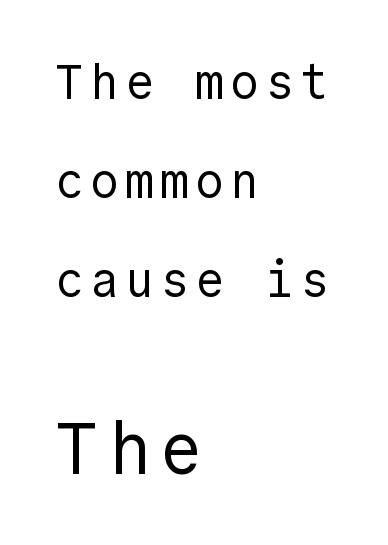
Q: Is the text bold? A: No.
Q: Is the text italic (slanted)? A: No, it is upright.
Q: Is the typeface a serif or a sans-serif typeface? A: Sans-serif.
Q: Is the text underlined? A: No.
Q: How is the paragraph aligned? A: Left-aligned.
Q: Is the spacing between lines tight, normal or loose? A: Loose.
Q: Which block of text is set in a larger size, the first (top) or the second (bottom)? A: The second (bottom) one.
Q: Width (condensed, normal, or wide)? A: Normal.
Q: x-height? A: Medium.
